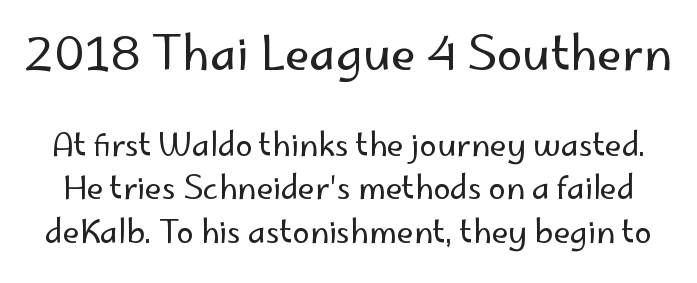
{"serif": "no", "italic": "no", "bold": "no", "weight": "regular", "width": "normal", "stroke_contrast": "low", "x_height": "small", "monospaced": "no", "underline": "no", "line_spacing": "normal", "line_spacing_ratio": 1.41, "letter_spacing": "normal", "letter_spacing_em": 0.0, "larger_block": "first", "size_ratio": 1.48, "glyph_px": 46}
